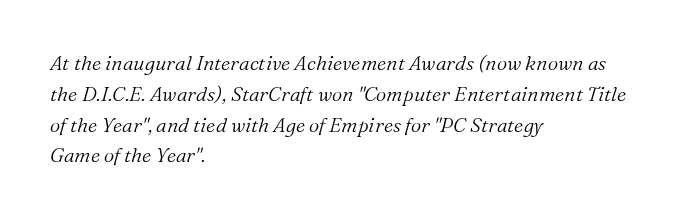
Q: Is the text bold? A: No.
Q: Is the text italic (slanted)? A: Yes, it leans right by about 16 degrees.
Q: Is the text underlined? A: No.
Q: How is the paragraph aligned? A: Left-aligned.
Q: Is the spacing between letters normal or unusually wide? A: Normal.
Q: Is the spacing between lines tight, normal or loose? A: Normal.
